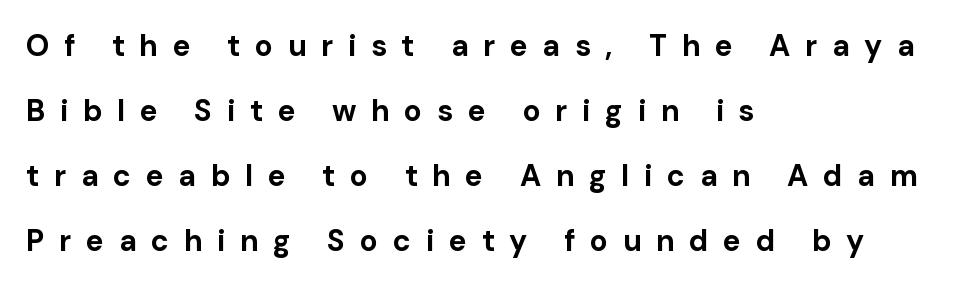
Q: Is the text bold? A: Yes.
Q: Is the text italic (slanted)? A: No, it is upright.
Q: Is the typeface a serif or a sans-serif typeface? A: Sans-serif.
Q: Is the text underlined? A: No.
Q: How is the paragraph aligned? A: Left-aligned.
Q: Is the spacing between letters normal or unusually wide? A: Unusually wide.
Q: Is the spacing between lines tight, normal or loose? A: Loose.
Q: Width (condensed, normal, or wide)? A: Normal.
Q: Stroke contrast? A: Low.
Q: x-height? A: Medium.
Q: Monospaced? A: No.
